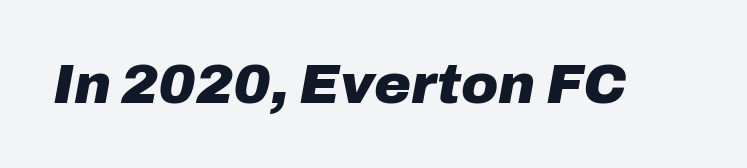
{"italic": "yes", "lean": "right", "slant_degrees": 10, "bold": "yes", "weight": "heavy", "width": "normal", "stroke_contrast": "low", "x_height": "medium", "monospaced": "no", "underline": "no", "letter_spacing": "normal", "letter_spacing_em": 0.0, "glyph_px": 56}
